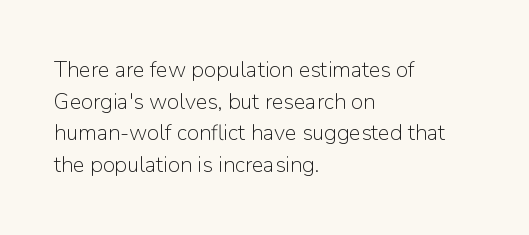
Q: Is the text bold? A: No.
Q: Is the text italic (slanted)? A: No, it is upright.
Q: Is the text underlined? A: No.
Q: How is the paragraph aligned? A: Left-aligned.
Q: Is the spacing between letters normal or unusually wide? A: Normal.
Q: Is the spacing between lines tight, normal or loose? A: Normal.
